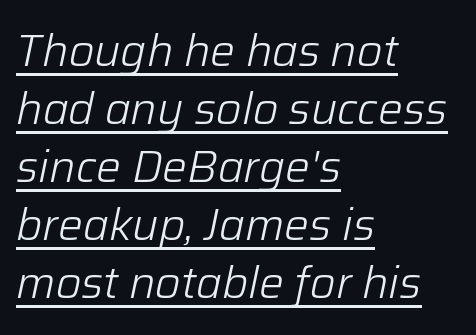
{"italic": "yes", "lean": "right", "slant_degrees": 12, "bold": "no", "weight": "light", "width": "normal", "stroke_contrast": "low", "x_height": "medium", "monospaced": "no", "underline": "yes", "align": "left", "line_spacing": "normal", "line_spacing_ratio": 1.32, "letter_spacing": "normal", "letter_spacing_em": 0.0, "glyph_px": 44}
